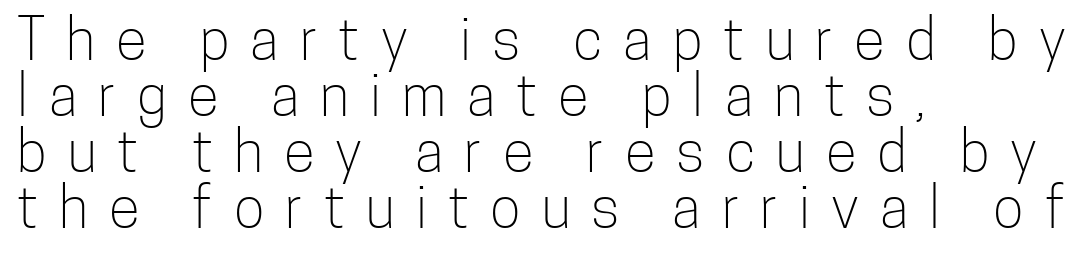
This is the regular roman posture of the typeface. Is this a sans? Yes — the strokes have no serifs. No word sits above an underline. Display-style spreading of the glyphs; the letterfit is very open.
